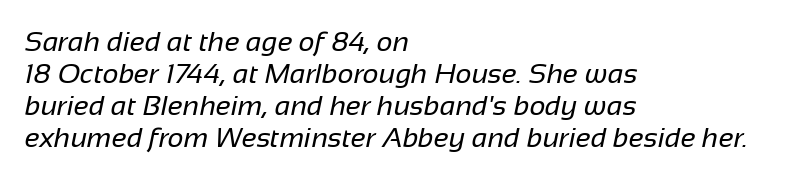
The image shows 28 px regular-weight sans-serif type; set left-aligned, tight line spacing (1.14x), normal letter spacing, not underlined; low stroke contrast and a medium x-height.
